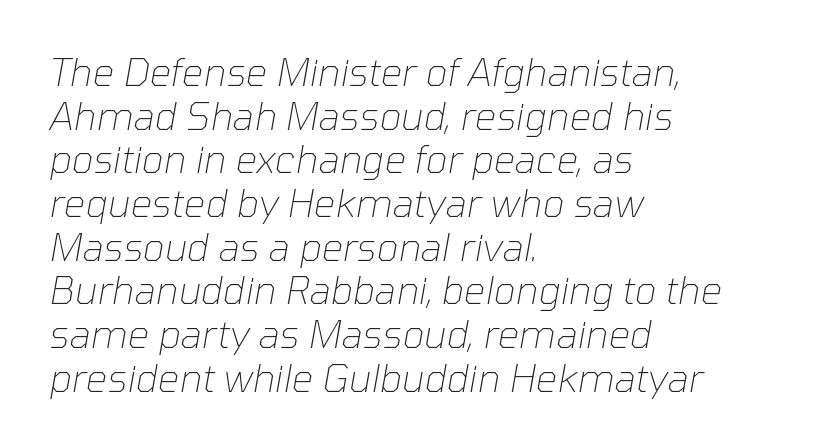
{"italic": "yes", "lean": "right", "slant_degrees": 10, "bold": "no", "weight": "thin", "width": "normal", "stroke_contrast": "low", "x_height": "medium", "monospaced": "no", "underline": "no", "align": "left", "line_spacing": "tight", "line_spacing_ratio": 1.15, "letter_spacing": "normal", "letter_spacing_em": 0.0, "glyph_px": 38}
